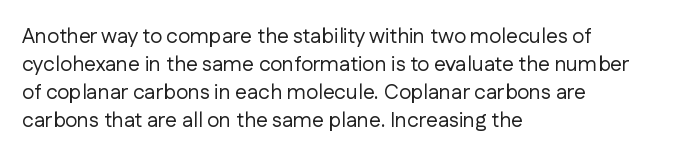
Q: Is the text bold? A: No.
Q: Is the text italic (slanted)? A: No, it is upright.
Q: Is the text underlined? A: No.
Q: How is the paragraph aligned? A: Left-aligned.
Q: Is the spacing between letters normal or unusually wide? A: Normal.
Q: Is the spacing between lines tight, normal or loose? A: Normal.
